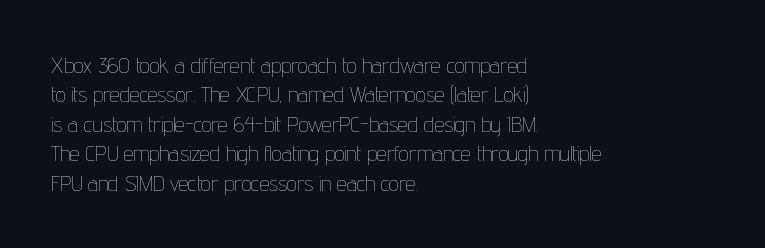
Q: Is the text bold? A: No.
Q: Is the text italic (slanted)? A: No, it is upright.
Q: Is the text underlined? A: No.
Q: How is the paragraph aligned? A: Left-aligned.
Q: Is the spacing between letters normal or unusually wide? A: Normal.
Q: Is the spacing between lines tight, normal or loose? A: Normal.
